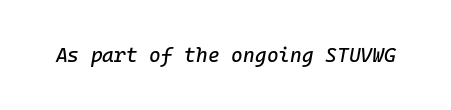
Q: Is the text italic (slanted)? A: Yes, it leans right by about 10 degrees.
Q: Is the text underlined? A: No.
Q: Is the spacing between letters normal or unusually wide? A: Normal.
